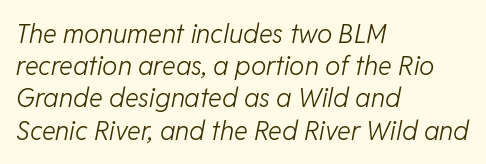
The image shows 26 px text type, italic (leaning right); set left-aligned, line spacing 1.24x, normal letter spacing, not underlined.
